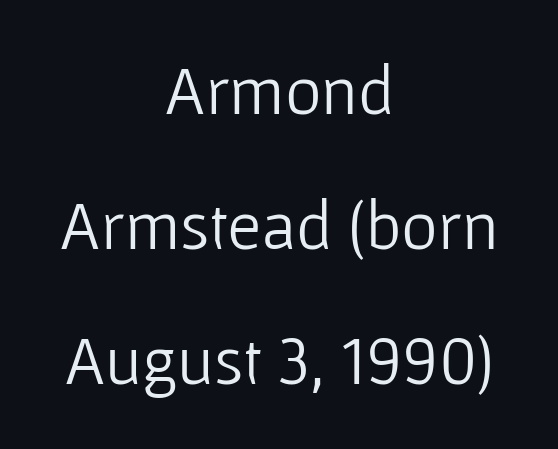
Unmarked baselines from the first word to the last. The face looks like a standard text weight, possibly lighter. Compared with typical body copy, the letter spacing here is the same. Which margin do the lines hug? Neither — every line sits in the middle.
